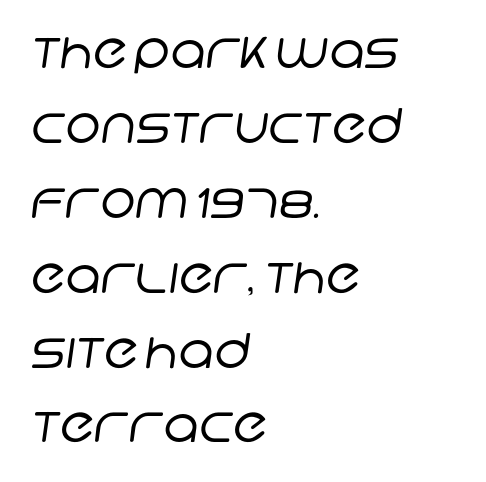
Q: Is the text bold? A: No.
Q: Is the typeface a serif or a sans-serif typeface? A: Sans-serif.
Q: Is the text underlined? A: No.
Q: How is the paragraph aligned? A: Left-aligned.
Q: Is the spacing between letters normal or unusually wide? A: Normal.
Q: Is the spacing between lines tight, normal or loose? A: Normal.
Q: Width (condensed, normal, or wide)? A: Normal.
Q: Stroke contrast? A: Low.
Q: x-height? A: Large.
Q: Monospaced? A: No.
